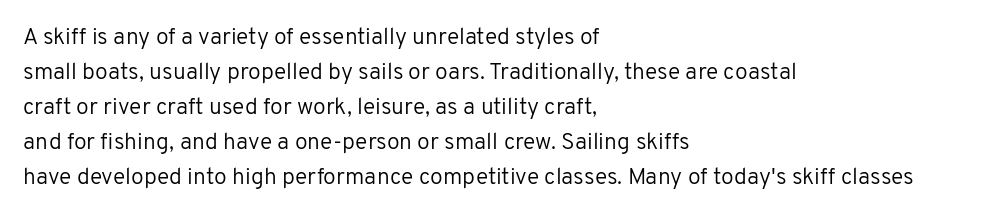
{"italic": "no", "bold": "no", "underline": "no", "align": "left", "line_spacing": "normal", "line_spacing_ratio": 1.52, "letter_spacing": "normal", "letter_spacing_em": 0.0, "glyph_px": 23}
